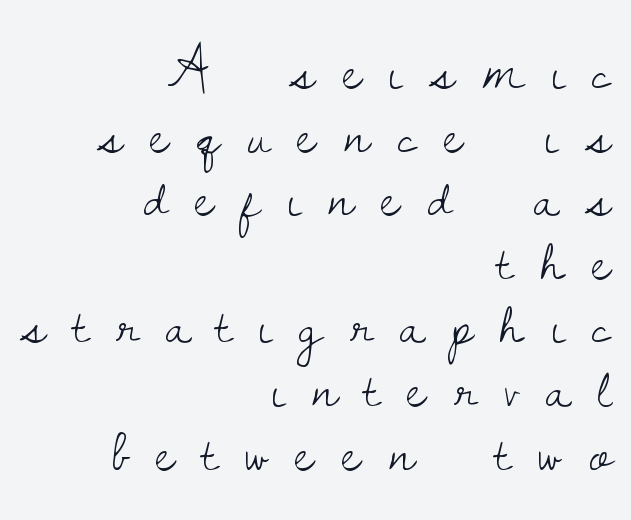
{"serif": "yes", "bold": "no", "weight": "light", "width": "normal", "stroke_contrast": "low", "x_height": "small", "monospaced": "no", "underline": "no", "align": "right", "line_spacing": "tight", "line_spacing_ratio": 1.06, "letter_spacing": "wide", "letter_spacing_em": 0.46, "glyph_px": 60}
